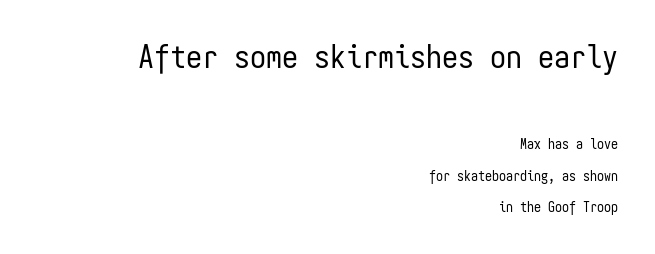
{"serif": "no", "italic": "no", "bold": "no", "weight": "regular", "width": "condensed", "stroke_contrast": "low", "x_height": "medium", "monospaced": "yes", "underline": "no", "align": "right", "line_spacing": "loose", "line_spacing_ratio": 2.26, "letter_spacing": "normal", "letter_spacing_em": 0.0, "larger_block": "first", "size_ratio": 2.29, "glyph_px": 32}
